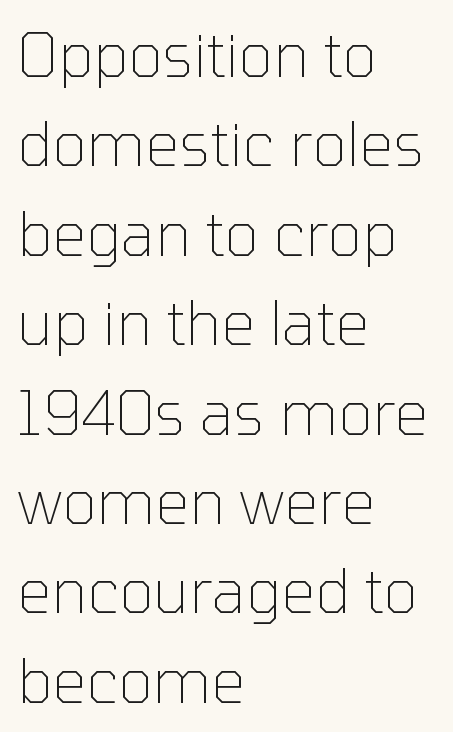
The image shows 60 px thin sans-serif type, upright; set left-aligned, normal line spacing (1.49x), normal letter spacing, not underlined; low stroke contrast and a medium x-height.
